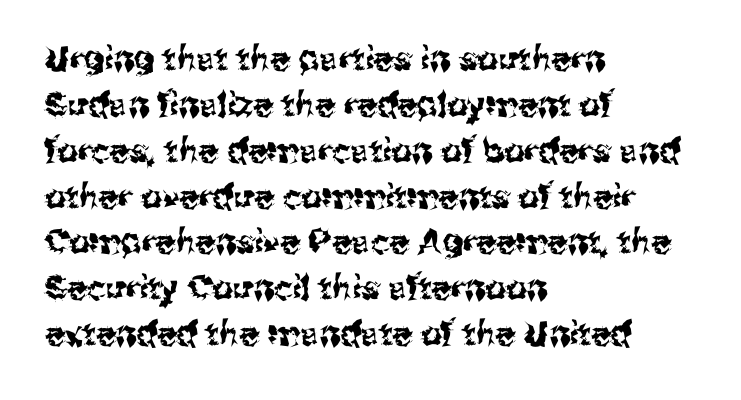
The image shows 33 px sans-serif type, upright; set left-aligned, normal line spacing (1.39x), normal letter spacing, not underlined; medium stroke contrast and a medium x-height.
